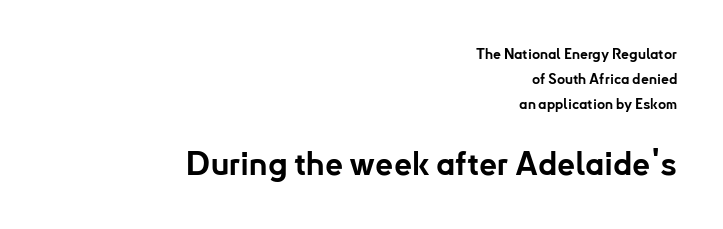
Q: Is the text bold? A: Yes.
Q: Is the text italic (slanted)? A: No, it is upright.
Q: Is the typeface a serif or a sans-serif typeface? A: Sans-serif.
Q: Is the text underlined? A: No.
Q: How is the paragraph aligned? A: Right-aligned.
Q: Is the spacing between letters normal or unusually wide? A: Normal.
Q: Which block of text is set in a larger size, the first (top) or the second (bottom)? A: The second (bottom) one.
Q: Width (condensed, normal, or wide)? A: Normal.
Q: Stroke contrast? A: Low.
Q: x-height? A: Small.
Q: Monospaced? A: No.
